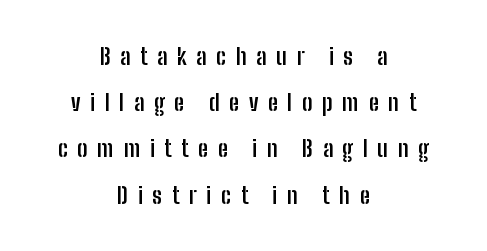
Q: Is the text bold? A: Yes.
Q: Is the text italic (slanted)? A: No, it is upright.
Q: Is the text underlined? A: No.
Q: How is the paragraph aligned? A: Centered.
Q: Is the spacing between letters normal or unusually wide? A: Unusually wide.
Q: Is the spacing between lines tight, normal or loose? A: Loose.
